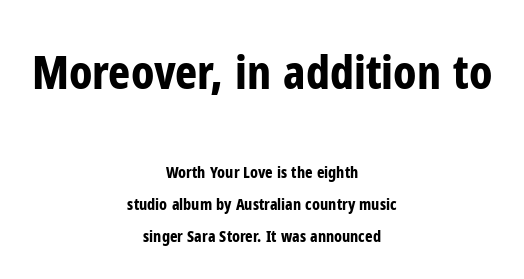
Q: Is the text bold? A: Yes.
Q: Is the text italic (slanted)? A: No, it is upright.
Q: Is the typeface a serif or a sans-serif typeface? A: Sans-serif.
Q: Is the text underlined? A: No.
Q: How is the paragraph aligned? A: Centered.
Q: Is the spacing between letters normal or unusually wide? A: Normal.
Q: Is the spacing between lines tight, normal or loose? A: Loose.
Q: Which block of text is set in a larger size, the first (top) or the second (bottom)? A: The first (top) one.
Q: Width (condensed, normal, or wide)? A: Condensed.
Q: Stroke contrast? A: Low.
Q: x-height? A: Medium.
Q: Monospaced? A: No.
